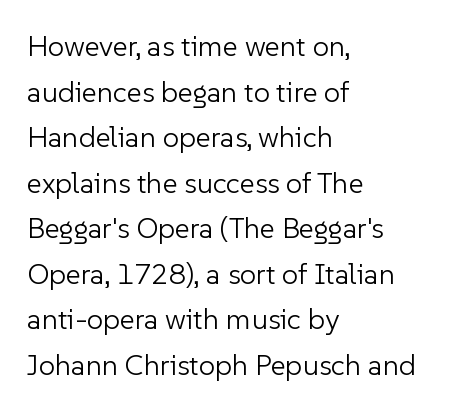
{"serif": "no", "italic": "no", "bold": "no", "weight": "light", "width": "normal", "stroke_contrast": "low", "x_height": "medium", "monospaced": "no", "underline": "no", "align": "left", "line_spacing": "normal", "line_spacing_ratio": 1.57, "letter_spacing": "normal", "letter_spacing_em": 0.0, "glyph_px": 29}
